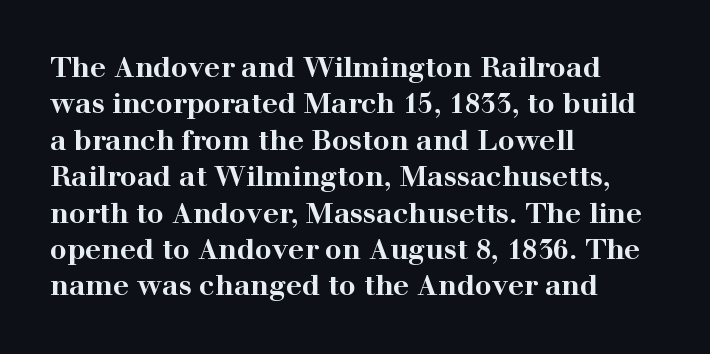
The image shows 28 px bold, wide serif type, upright; set left-aligned, normal line spacing (1.3x), normal letter spacing, not underlined; high stroke contrast and a medium x-height.
